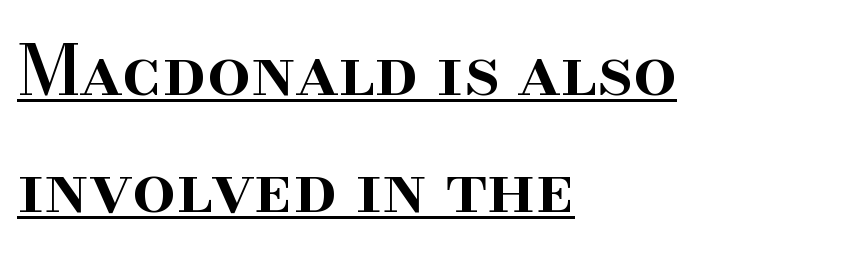
The string is rendered with underlining switched on. This rendering employs a face with finishing strokes, i.e., a serif. Whoever set this chose a conventional vertical rhythm. Each letter keeps its own natural width here, so spacing adapts to shape. The type sits square on the baseline with zero lean. Look at the tracking — it's just the regular setting, nothing added.
